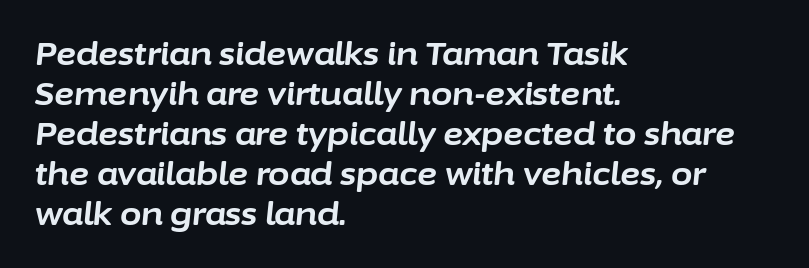
{"italic": "yes", "lean": "right", "slant_degrees": 6, "bold": "yes", "weight": "bold", "width": "normal", "stroke_contrast": "low", "x_height": "medium", "monospaced": "no", "underline": "no", "align": "left", "line_spacing": "normal", "line_spacing_ratio": 1.29, "letter_spacing": "normal", "letter_spacing_em": 0.0, "glyph_px": 31}
